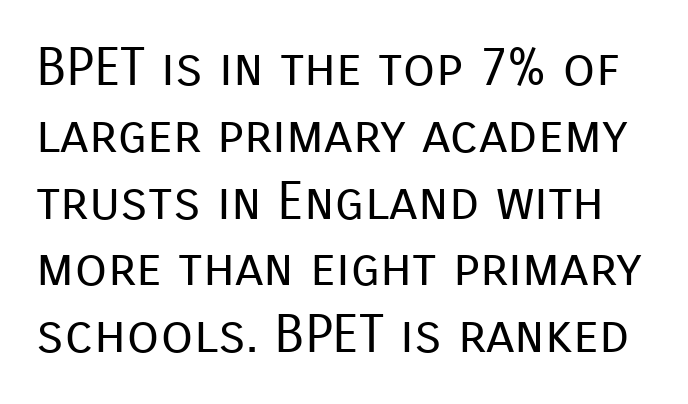
Q: Is the text bold? A: No.
Q: Is the text italic (slanted)? A: No, it is upright.
Q: Is the typeface a serif or a sans-serif typeface? A: Sans-serif.
Q: Is the text underlined? A: No.
Q: Is the spacing between letters normal or unusually wide? A: Normal.
Q: Is the spacing between lines tight, normal or loose? A: Normal.
Q: Width (condensed, normal, or wide)? A: Normal.
Q: Stroke contrast? A: Low.
Q: x-height? A: Medium.
Q: Monospaced? A: No.
